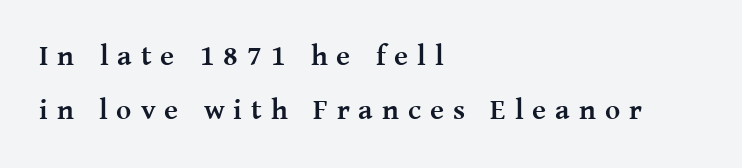
Where is the straight margin? On the left. The passage shown is typed in a proportional face where columns would drift. The face used here is seriffed, in the tradition of book romans. The specimen reads as upright at a glance. Weight check: bold — yes, fully. The horizontal fit of the characters is loose and conspicuously gappy.
